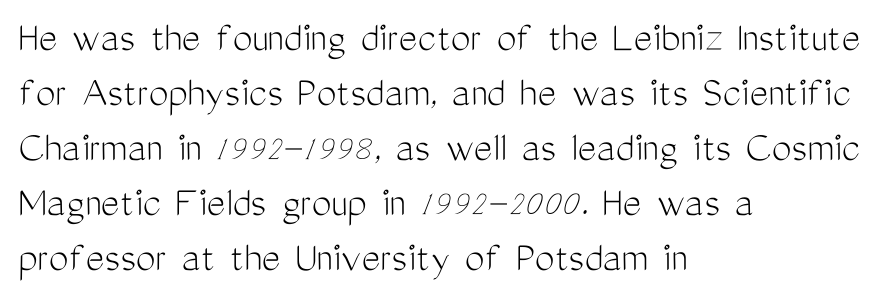
{"serif": "no", "italic": "no", "bold": "no", "weight": "light", "width": "condensed", "stroke_contrast": "medium", "x_height": "medium", "monospaced": "no", "underline": "no", "align": "left", "line_spacing": "normal", "line_spacing_ratio": 1.25, "letter_spacing": "normal", "letter_spacing_em": 0.0, "glyph_px": 44}
